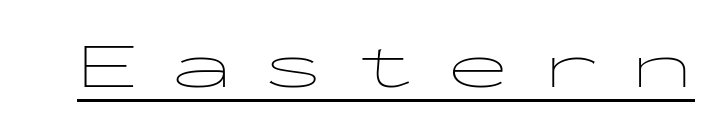
Q: Is the text bold? A: No.
Q: Is the text italic (slanted)? A: No, it is upright.
Q: Is the typeface a serif or a sans-serif typeface? A: Sans-serif.
Q: Is the text underlined? A: Yes.
Q: Is the spacing between letters normal or unusually wide? A: Unusually wide.
Q: Width (condensed, normal, or wide)? A: Wide.
Q: Stroke contrast? A: Low.
Q: x-height? A: Medium.
Q: Monospaced? A: Yes.
